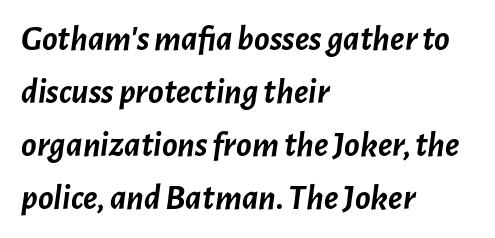
Q: Is the text bold? A: Yes.
Q: Is the text italic (slanted)? A: Yes, it leans right by about 7 degrees.
Q: Is the text underlined? A: No.
Q: How is the paragraph aligned? A: Left-aligned.
Q: Is the spacing between letters normal or unusually wide? A: Normal.
Q: Is the spacing between lines tight, normal or loose? A: Normal.
Q: Width (condensed, normal, or wide)? A: Normal.
Q: Stroke contrast? A: Low.
Q: x-height? A: Medium.
Q: Monospaced? A: No.
